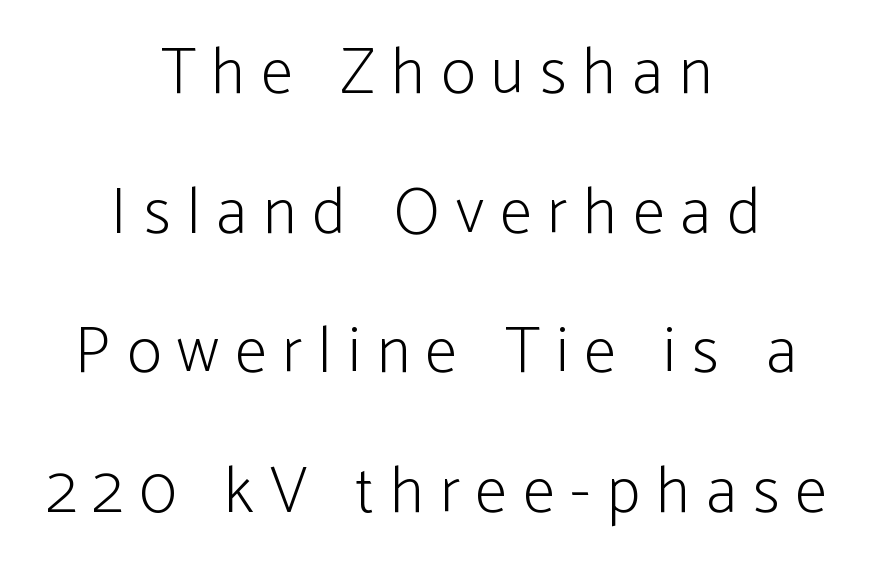
{"serif": "no", "italic": "no", "bold": "no", "weight": "light", "width": "condensed", "stroke_contrast": "low", "x_height": "medium", "monospaced": "no", "underline": "no", "align": "center", "line_spacing": "loose", "line_spacing_ratio": 2.15, "letter_spacing": "wide", "letter_spacing_em": 0.25, "glyph_px": 65}
